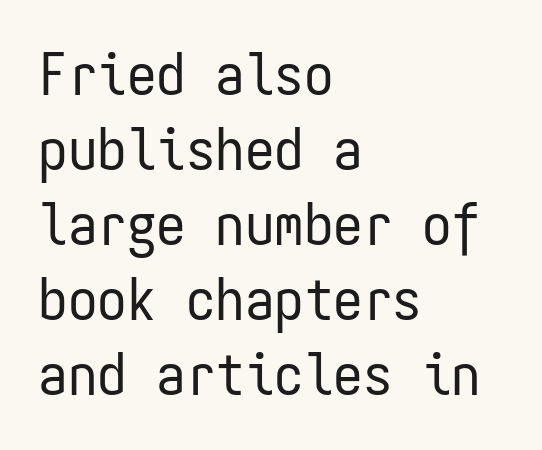
The space directly below the letters is spotless. Short and long lines alike share a common starting point at left. A quiet, ordinary-to-light weight characterises the typeface. The horizontal fit of the characters is conventional and even. How would I describe the line gaps? Plain and ordinary. Designer's note — italics off, roman on.
